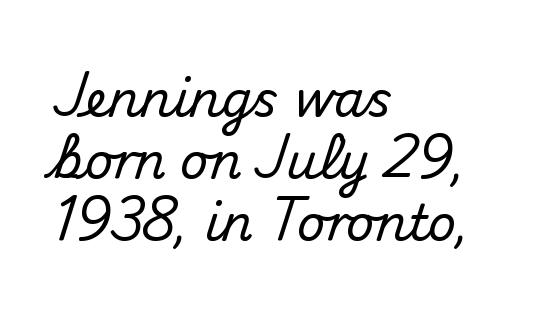
The text block is weighted toward the left margin, trailing off unevenly rightward. Has an underline been added? It has not. One glance says typical: line gaps are just what's usual. The glyphs in this specimen are sans serif. Note the varied advance widths — an 'i' is clearly narrower than an 'm'.
